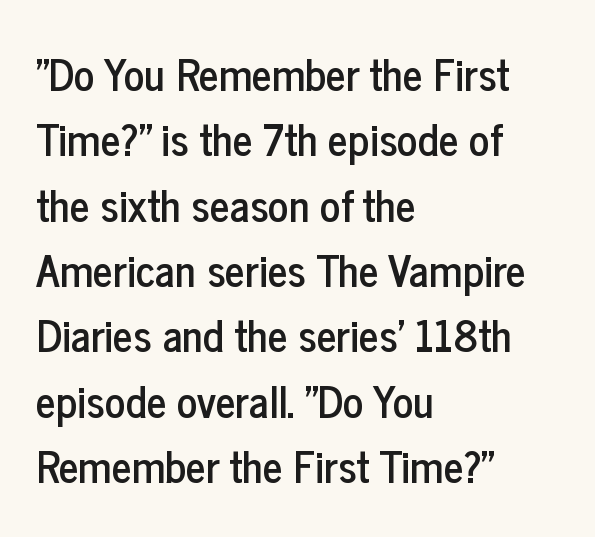
The image shows 43 px condensed sans-serif type, upright; set left-aligned, normal line spacing (1.52x), normal letter spacing, not underlined; low stroke contrast and a medium x-height.
